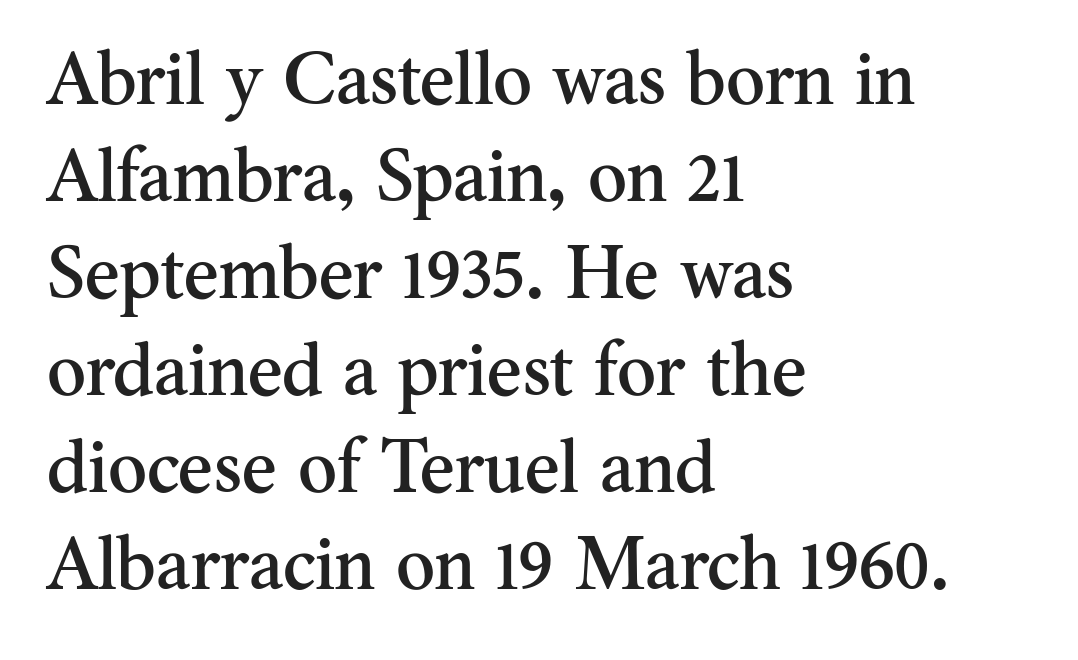
The image shows 74 px serif type, upright; set left-aligned, normal line spacing (1.31x), normal letter spacing, not underlined; medium stroke contrast and a small x-height.
